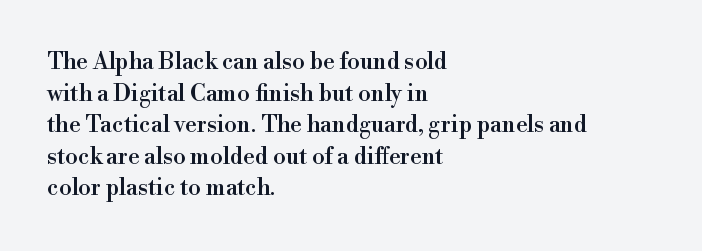
The image shows 23 px text type, upright; set left-aligned, normal line spacing (1.37x), normal letter spacing, not underlined.
